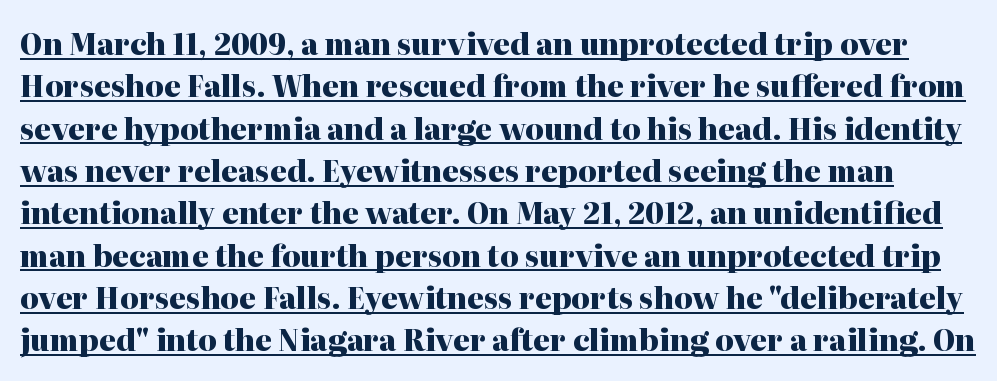
Q: Is the text bold? A: Yes.
Q: Is the text italic (slanted)? A: No, it is upright.
Q: Is the typeface a serif or a sans-serif typeface? A: Serif.
Q: Is the text underlined? A: Yes.
Q: Is the spacing between letters normal or unusually wide? A: Normal.
Q: Is the spacing between lines tight, normal or loose? A: Normal.
Q: Width (condensed, normal, or wide)? A: Normal.
Q: Stroke contrast? A: High.
Q: x-height? A: Medium.
Q: Monospaced? A: No.
